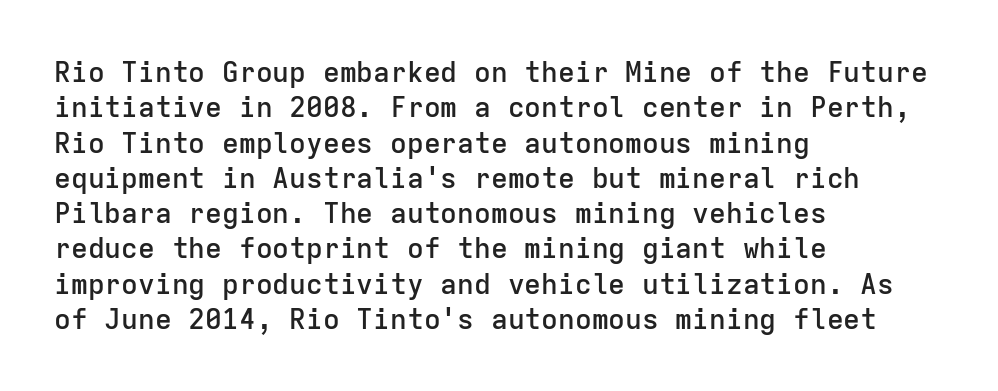
{"serif": "no", "italic": "no", "bold": "semi", "weight": "semibold", "width": "normal", "stroke_contrast": "low", "x_height": "medium", "monospaced": "yes", "underline": "no", "align": "left", "line_spacing": "normal", "line_spacing_ratio": 1.26, "letter_spacing": "normal", "letter_spacing_em": 0.0, "glyph_px": 28}
